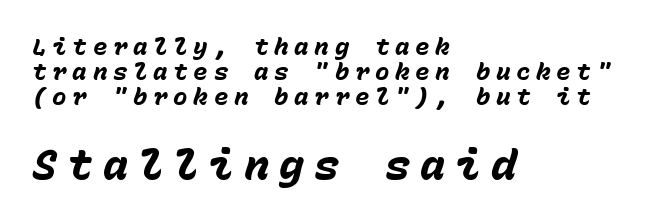
The image shows 42 px heavy type, italic (leaning right), monospaced; set left-aligned, tight line spacing (1.04x), unusually wide letter spacing (+0.24 em), not underlined; the second (bottom) block is 1.75x larger; low stroke contrast and a medium x-height.
